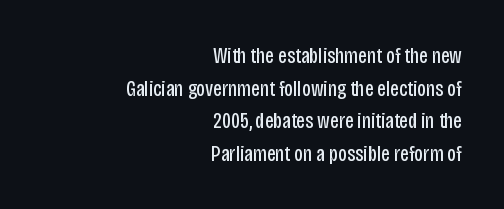
Standard letterfit; no display-style spreading of the glyphs. This sample keeps an unexceptional amount of space between lines. Visually the block forms a straight wall on the right and a jagged coastline on the left. Is there any slant? The stems are plumb. Bare-footed words on every line.
